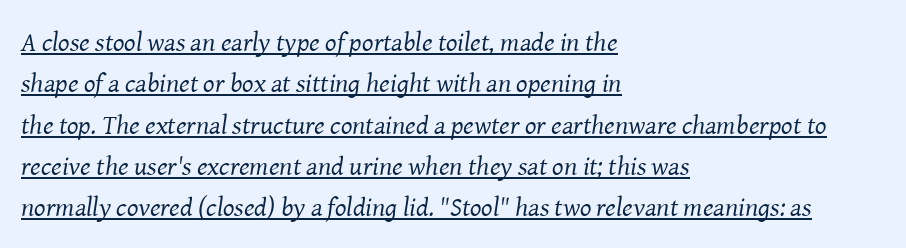
The tracking reads as untouched default to a designer's eye. The line-height multiplier appears to be the usual default. Casual observation: everything's shoved over to the left. The rendering applies a slant to the glyphs. Check the space under the baseline: a stroke is drawn there. No extra ink here — the face is not bold.
